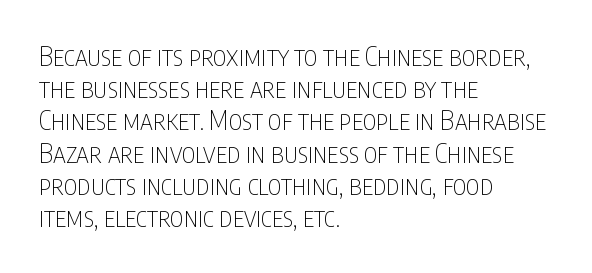
The image shows 26 px text type, upright; set left-aligned, line spacing 1.24x, normal letter spacing, not underlined.
